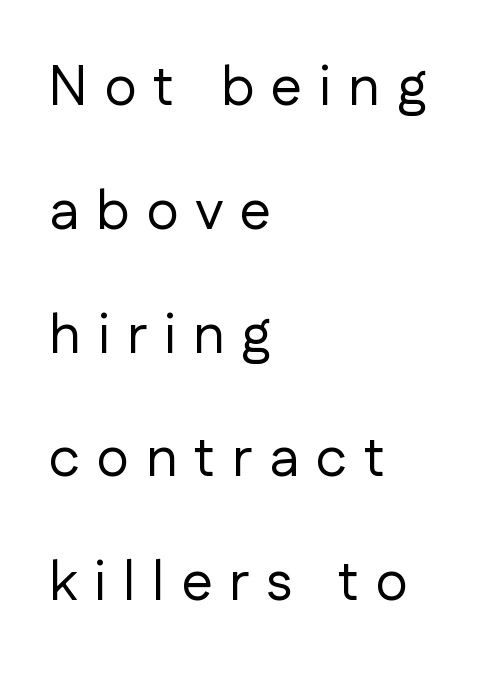
{"serif": "no", "italic": "no", "bold": "no", "weight": "regular", "width": "normal", "stroke_contrast": "low", "x_height": "medium", "monospaced": "no", "underline": "no", "align": "left", "line_spacing": "loose", "line_spacing_ratio": 2.21, "letter_spacing": "wide", "letter_spacing_em": 0.3, "glyph_px": 56}
